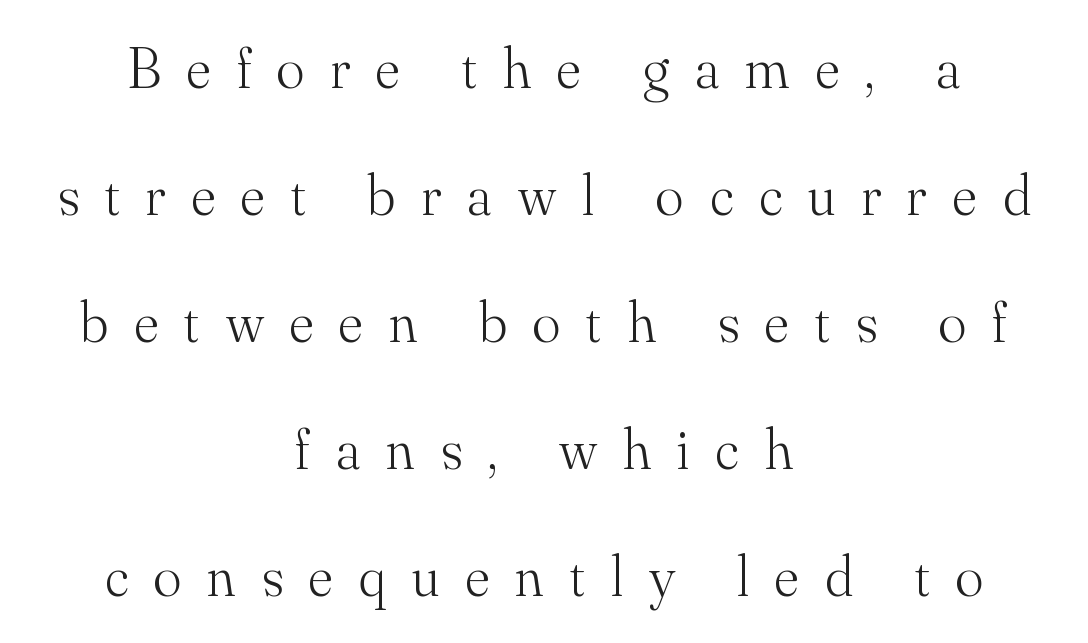
This is roman type, the default non-slanted kind. Leading: increased. Check where the strokes stop: tiny serifs finish them off. Glance below the letters and you will spot only blank space. Summary of weight: not heavy and not bold.
